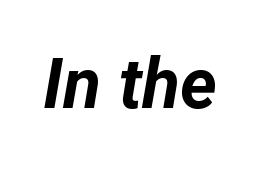
{"italic": "yes", "lean": "right", "slant_degrees": 12, "bold": "yes", "weight": "bold", "width": "normal", "stroke_contrast": "low", "x_height": "medium", "monospaced": "no", "underline": "no", "letter_spacing": "normal", "letter_spacing_em": 0.0, "glyph_px": 70}
